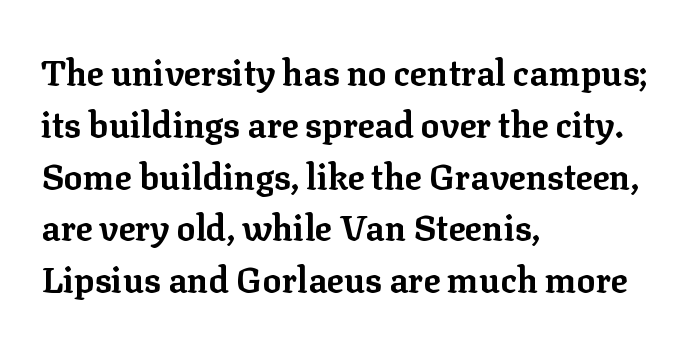
Style check: upright. The designer left line spacing at the default. Tracking value appears to be zero — textbook default spacing. Only glyphs here, with clear space below each row.
